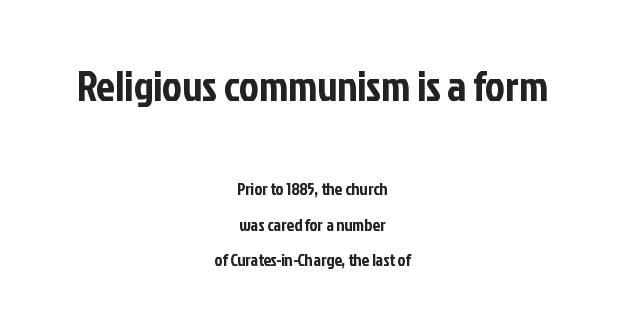
Words float on clear page, feet unadorned. Looks like regular typesetting: each glyph gets only the width it needs. A sans-serif font was chosen for this passage. Is the block centered? Yes — each line is placed symmetrically about the middle.
